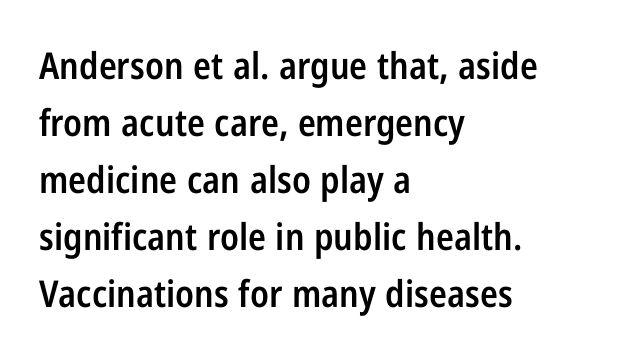
Tracking here is standard; glyphs follow each other at the usual distance. Emphasis by weight is partial: semibold. A classic flush-left, rag-right setting is used for this passage. Looks like regular typesetting: each glyph gets only the width it needs.
